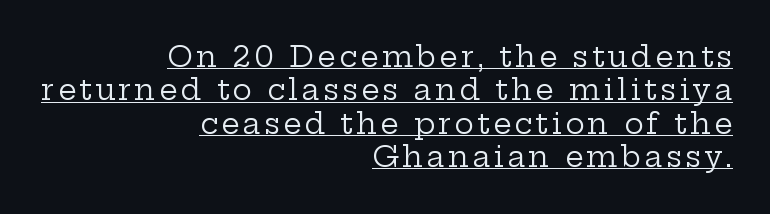
{"serif": "yes", "italic": "no", "bold": "no", "weight": "regular", "width": "wide", "stroke_contrast": "low", "x_height": "medium", "monospaced": "no", "underline": "yes", "align": "right", "line_spacing": "tight", "line_spacing_ratio": 1.15, "glyph_px": 29}
